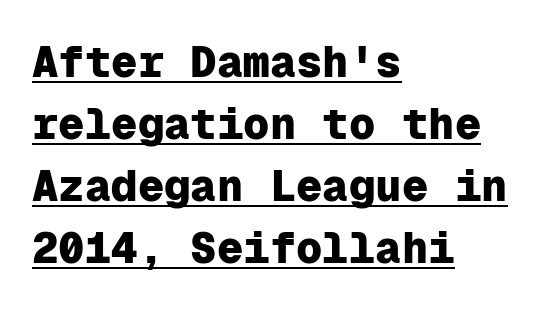
{"serif": "no", "italic": "no", "bold": "yes", "weight": "heavy", "width": "normal", "stroke_contrast": "low", "x_height": "medium", "monospaced": "yes", "underline": "yes", "align": "left", "line_spacing": "normal", "line_spacing_ratio": 1.41, "letter_spacing": "normal", "letter_spacing_em": 0.0, "glyph_px": 44}
